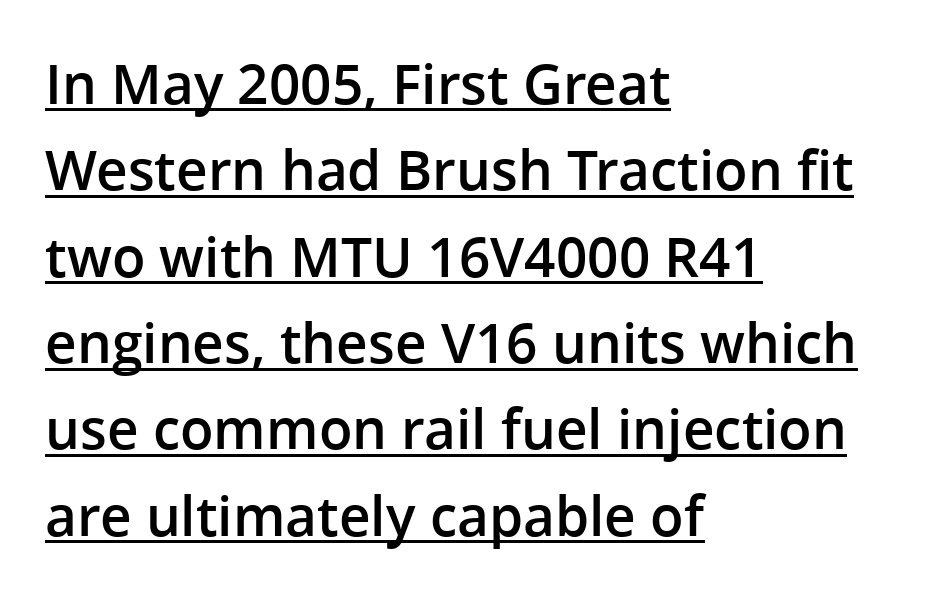
The passage shown is underscored from start to finish. Glyph-to-glyph distance matches everyday printed text. The passage shown is typeset with a sans-serif family. Stroke thickness is moderately raised; the sample reads as semibold. Do the characters align in a grid? No, the font is proportional.
